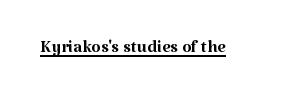
{"italic": "no", "bold": "no", "underline": "yes", "letter_spacing": "normal", "letter_spacing_em": 0.0, "glyph_px": 24}
